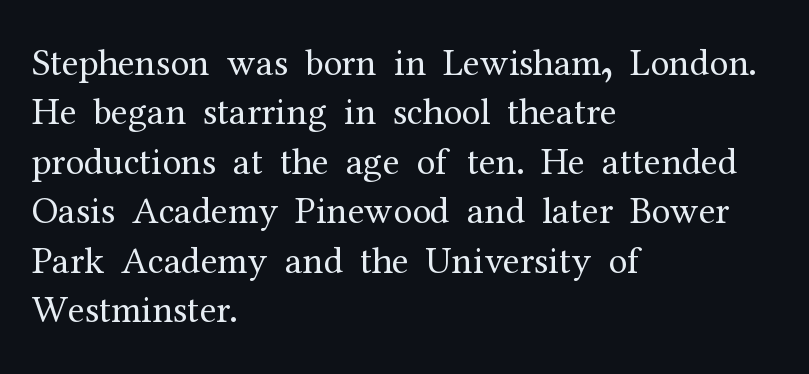
Q: Is the text bold? A: No.
Q: Is the text italic (slanted)? A: No, it is upright.
Q: Is the typeface a serif or a sans-serif typeface? A: Serif.
Q: Is the text underlined? A: No.
Q: How is the paragraph aligned? A: Left-aligned.
Q: Is the spacing between letters normal or unusually wide? A: Normal.
Q: Is the spacing between lines tight, normal or loose? A: Normal.
Q: Width (condensed, normal, or wide)? A: Normal.
Q: Stroke contrast? A: Medium.
Q: x-height? A: Medium.
Q: Monospaced? A: No.
